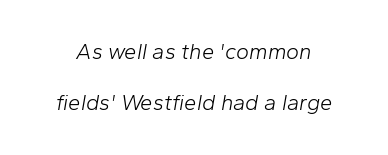
{"italic": "yes", "lean": "right", "slant_degrees": 10, "bold": "no", "underline": "no", "line_spacing": "loose", "line_spacing_ratio": 2.34, "letter_spacing": "normal", "letter_spacing_em": 0.0, "glyph_px": 22}
